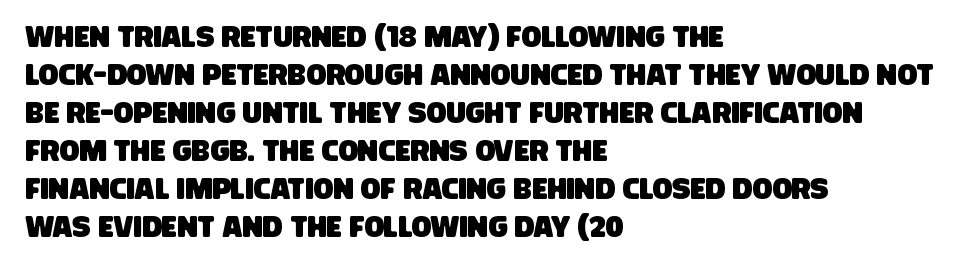
Check under the words: just untouched page. Are there feet on the stems? There aren't — it's a sans. This sample uses plain, unmodified letter spacing. The text block is weighted toward the left margin, trailing off unevenly rightward. The letters advance in unequal steps, a hallmark of proportional type.
